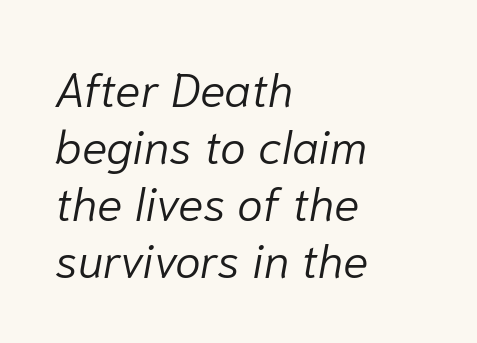
Compared with typical body copy, the letter spacing here is the same. Which margin do the lines hug? The left one — the right edge is uneven. Rule under the text: the space is simply empty. The glyphs look as if they've been sheared to an angle. Proportional: the letters do not fall into vertical columns. Unbolded letterforms with no extra heft.
